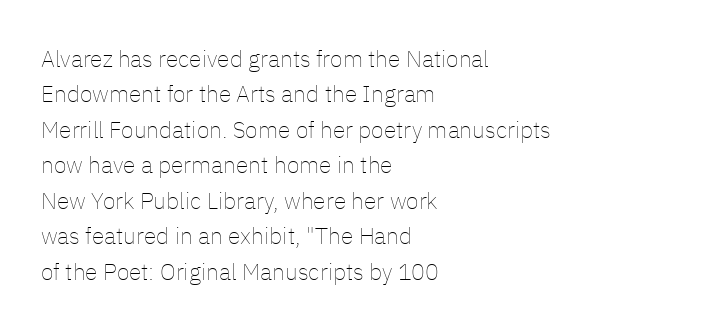
The image shows 23 px text type, upright; set left-aligned, normal line spacing (1.54x), normal letter spacing, not underlined.
